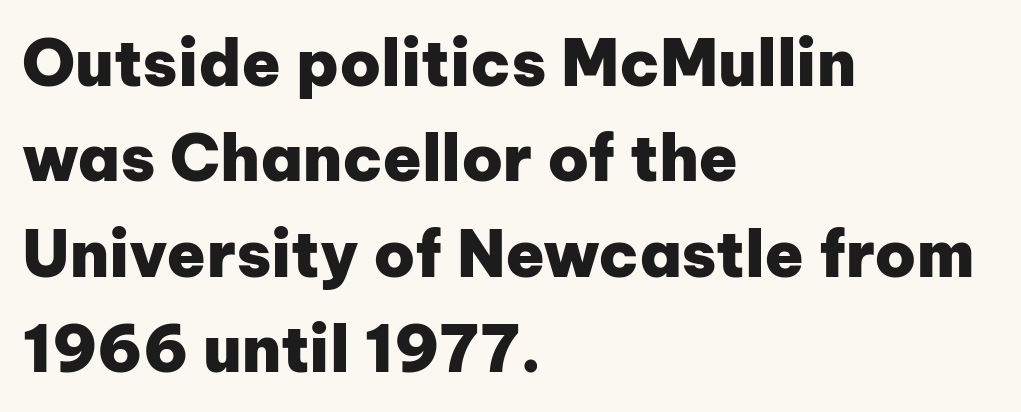
The image shows 64 px heavy sans-serif type, upright; set left-aligned, normal line spacing (1.49x), normal letter spacing, not underlined; low stroke contrast and a medium x-height.
